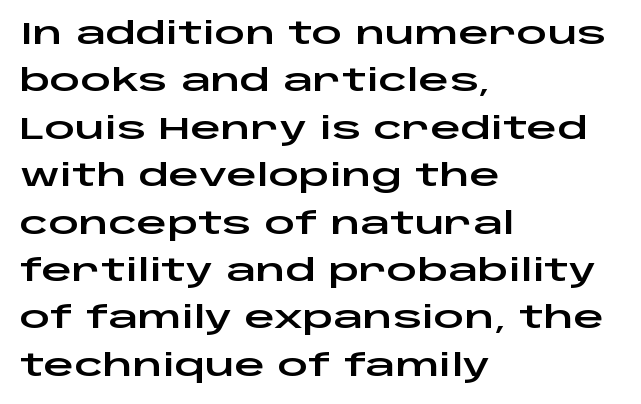
Varying glyph widths throughout — classic text-font behaviour. Does extra space separate the letters? No, they use regular spacing. The words here are not underlined. Quick note: not italic, upright. Students, observe: this is what conventionally led text looks like. Font category for this specimen: sans-serif.
